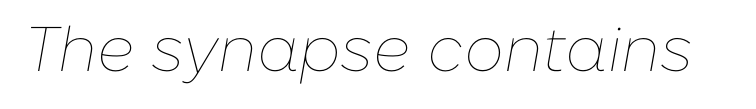
Only glyphs here, with clear space below each row. Observe the ordinary spacing: letters are neighbours, not strangers. Is the type heavy? It reads as light-to-regular instead. Is the type slanted? Yes — the strokes lean at a clear angle. A typesetter would call this proportional, since set widths differ per character.
